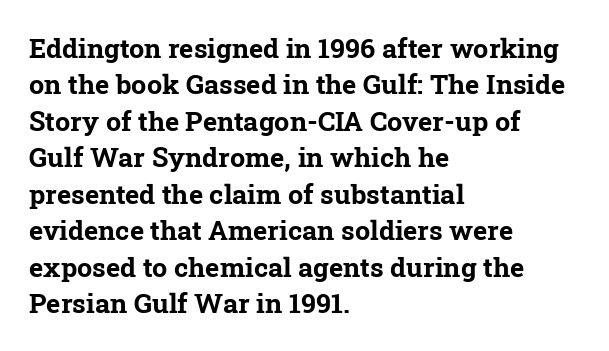
{"bold": "yes", "underline": "no", "align": "left", "line_spacing": "normal", "line_spacing_ratio": 1.35, "letter_spacing": "normal", "letter_spacing_em": 0.0, "glyph_px": 27}
